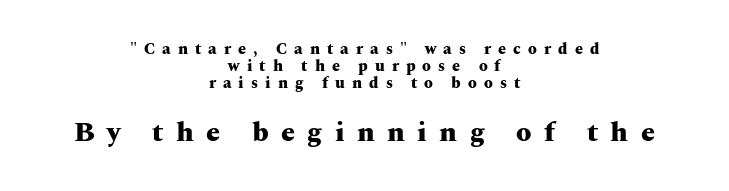
The image shows 28 px heavy, wide serif type, upright; set centered, tight line spacing (1.07x), unusually wide letter spacing (+0.44 em), not underlined; the second (bottom) block is 1.75x larger; medium stroke contrast and a medium x-height.
